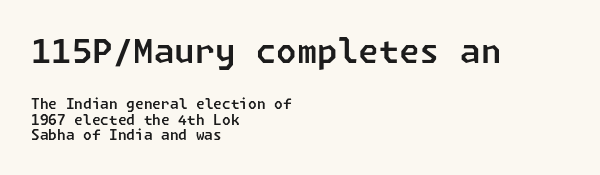
{"serif": "no", "width": "normal", "stroke_contrast": "low", "x_height": "medium", "underline": "no", "align": "left", "line_spacing": "tight", "line_spacing_ratio": 1.13, "letter_spacing": "normal", "letter_spacing_em": 0.0, "larger_block": "first", "size_ratio": 2.36, "glyph_px": 33}
